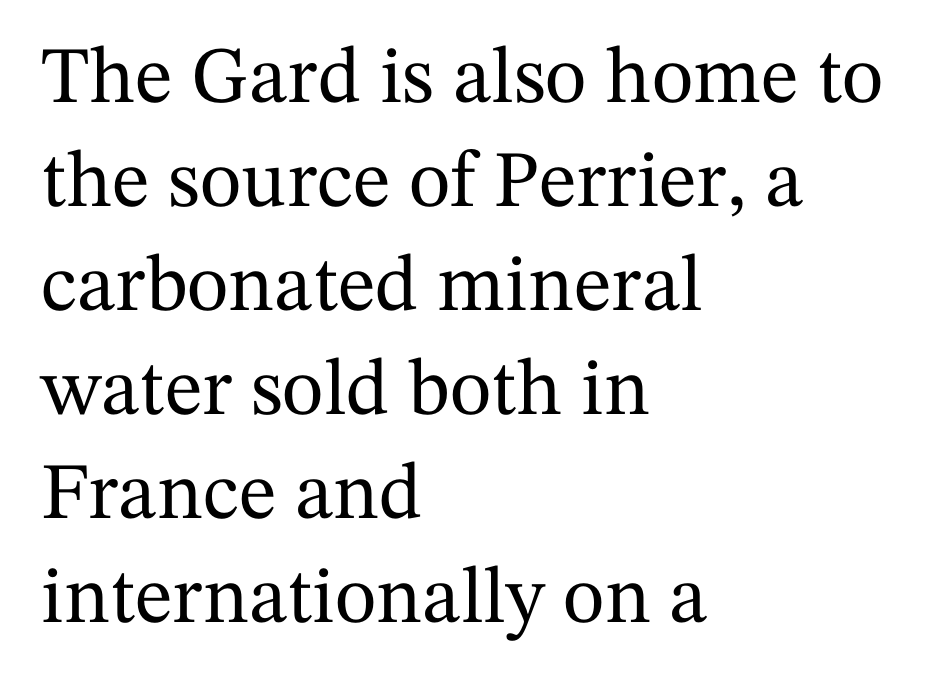
Q: Is the text italic (slanted)? A: No, it is upright.
Q: Is the typeface a serif or a sans-serif typeface? A: Serif.
Q: Is the text underlined? A: No.
Q: How is the paragraph aligned? A: Left-aligned.
Q: Is the spacing between letters normal or unusually wide? A: Normal.
Q: Is the spacing between lines tight, normal or loose? A: Normal.
Q: Width (condensed, normal, or wide)? A: Normal.
Q: Stroke contrast? A: Medium.
Q: x-height? A: Medium.
Q: Monospaced? A: No.
